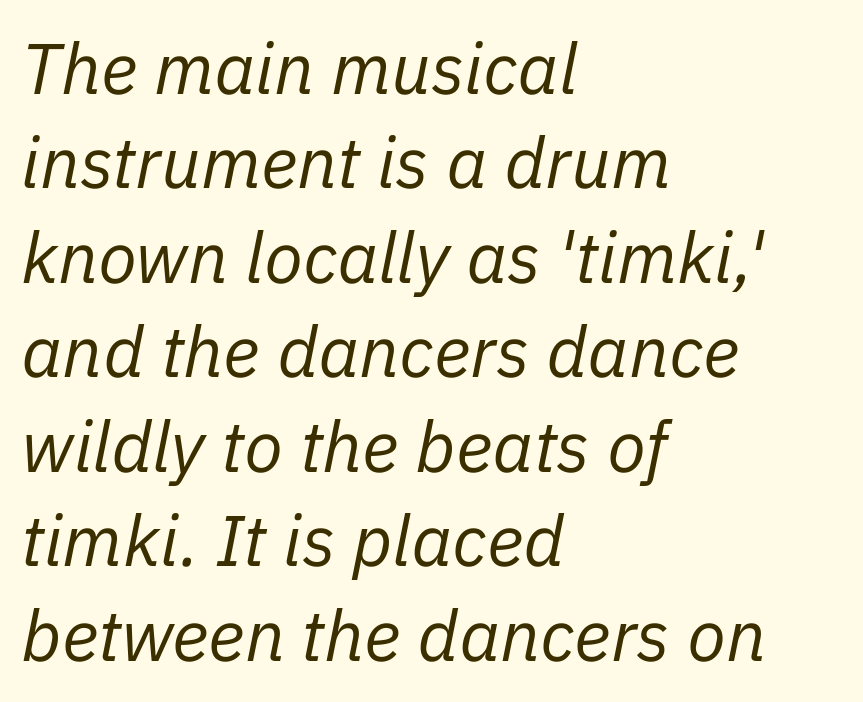
Line starts are locked; line ends wander. Regarding leading, the lines here are spaced in the standard way. Any mark beneath the type? The region is blank. Glyph-to-glyph distance matches everyday printed text. The rendering applies a slant to the glyphs. Stroke mass is kept to a normal reading level or below.
